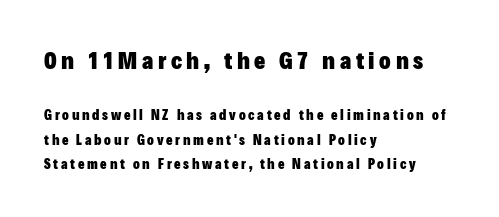
Q: Is the text bold? A: Yes.
Q: Is the text italic (slanted)? A: No, it is upright.
Q: Is the text underlined? A: No.
Q: How is the paragraph aligned? A: Left-aligned.
Q: Which block of text is set in a larger size, the first (top) or the second (bottom)? A: The first (top) one.
